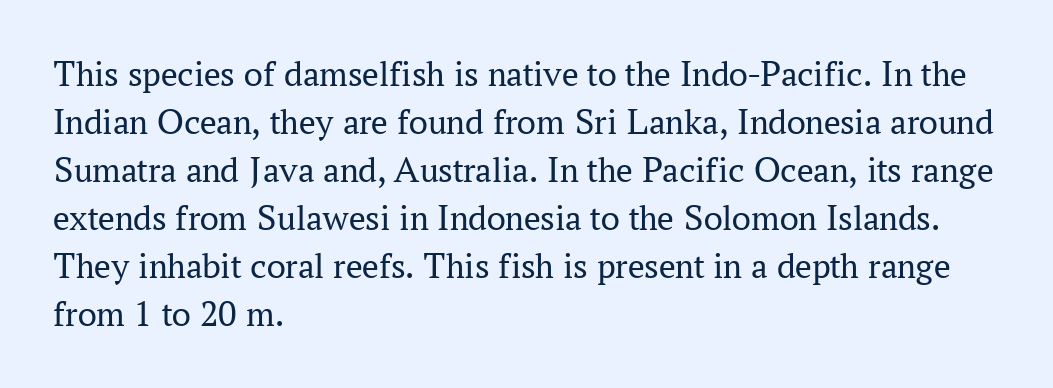
{"serif": "yes", "italic": "no", "bold": "no", "weight": "regular", "width": "normal", "stroke_contrast": "medium", "x_height": "medium", "monospaced": "no", "underline": "no", "align": "left", "line_spacing": "normal", "line_spacing_ratio": 1.3, "letter_spacing": "normal", "letter_spacing_em": 0.0, "glyph_px": 37}
